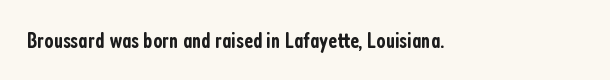
The image shows 22 px text type, upright; set left-aligned, normal letter spacing, not underlined.
